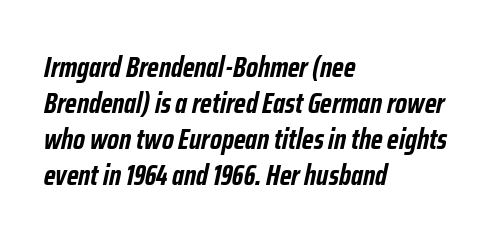
{"italic": "yes", "lean": "right", "slant_degrees": 12, "bold": "yes", "weight": "semibold", "width": "condensed", "stroke_contrast": "low", "x_height": "medium", "monospaced": "no", "underline": "no", "align": "left", "line_spacing_ratio": 1.24, "letter_spacing": "normal", "letter_spacing_em": 0.0, "glyph_px": 29}
